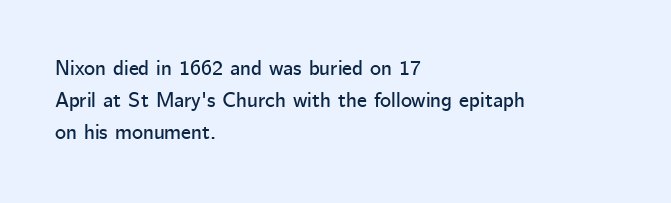
Layout note: lines flush left. The string is rendered with underlining switched off. The line texture is even and compact thanks to regular tracking. A roman cut, with each character standing at attention. The space between consecutive lines is moderate.
